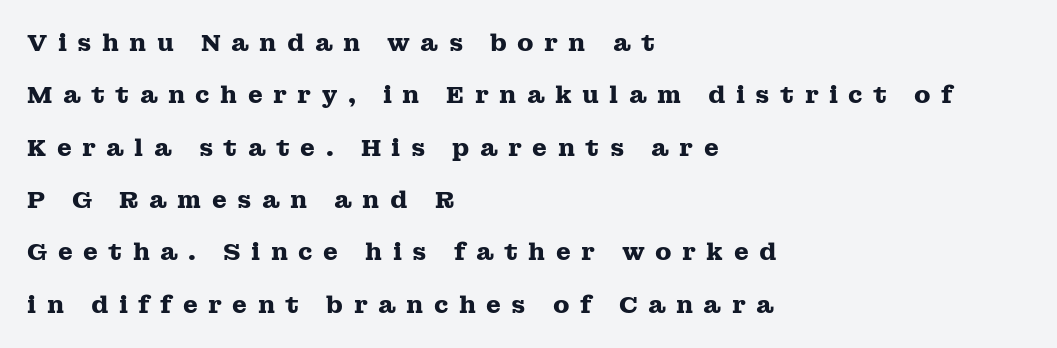
{"italic": "no", "bold": "yes", "underline": "no", "align": "left", "line_spacing": "loose", "line_spacing_ratio": 2.18, "letter_spacing": "wide", "letter_spacing_em": 0.43, "glyph_px": 24}
